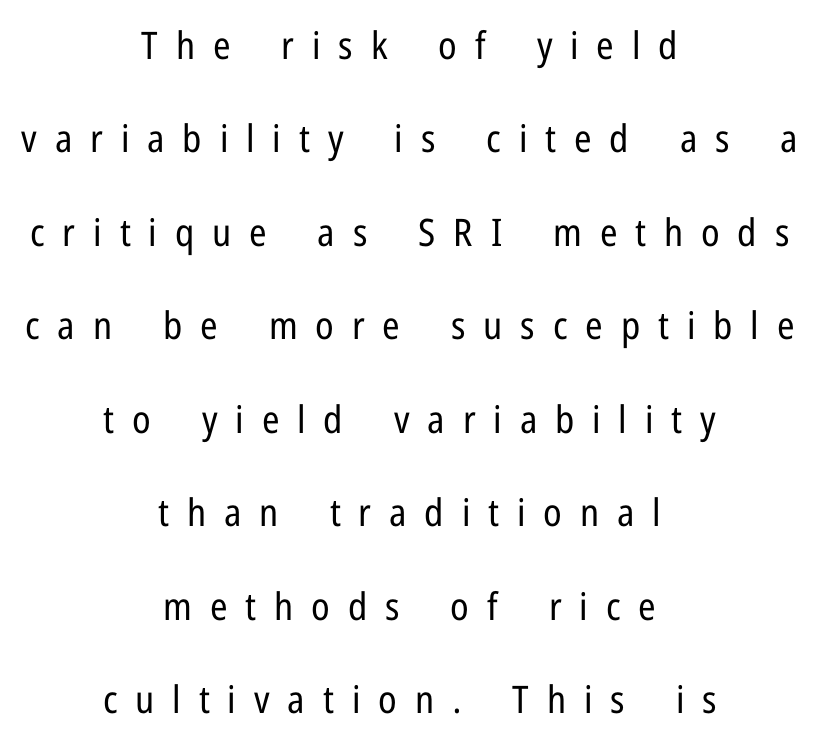
{"serif": "no", "italic": "no", "bold": "no", "weight": "regular", "width": "condensed", "stroke_contrast": "low", "x_height": "medium", "monospaced": "no", "underline": "no", "align": "center", "line_spacing": "loose", "line_spacing_ratio": 2.46, "letter_spacing": "wide", "letter_spacing_em": 0.47, "glyph_px": 38}
